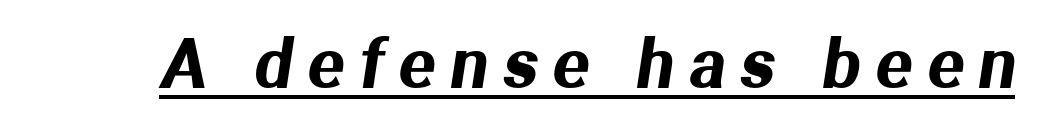
The image shows 67 px sans-serif type; set unusually wide letter spacing (+0.23 em), underlined; medium stroke contrast and a medium x-height.
